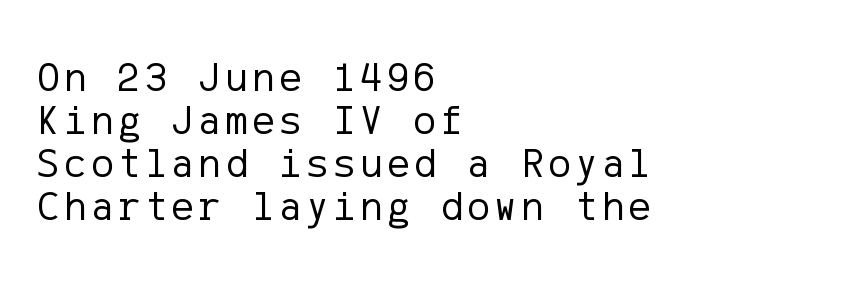
Visually the block forms a straight wall on the left and a jagged coastline on the right. Serifs: no, the terminals of the letterforms are clean. Each new line begins almost immediately beneath the previous one. Lines of text with bare space underneath.
